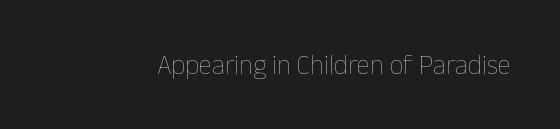
The image shows 27 px text type, upright; set normal letter spacing, not underlined.
